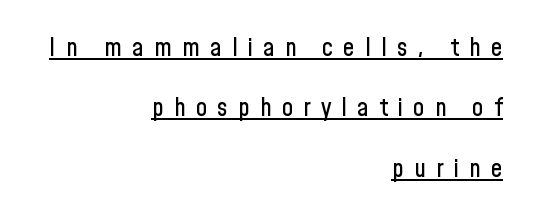
The specimen includes a rule beneath the text block's lines. The specimen reads as upright at a glance. You could only call the tracking loose — the letters float apart. One-word summary of the alignment: right. Interline gaps are noticeably wide in this sample.
